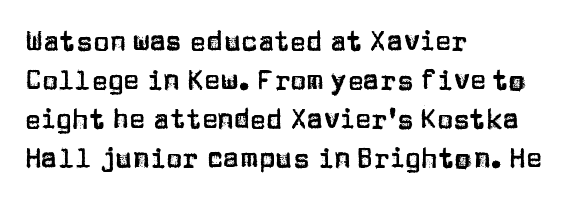
Q: Is the text italic (slanted)? A: No, it is upright.
Q: Is the text underlined? A: No.
Q: How is the paragraph aligned? A: Left-aligned.
Q: Is the spacing between letters normal or unusually wide? A: Normal.
Q: Is the spacing between lines tight, normal or loose? A: Normal.
